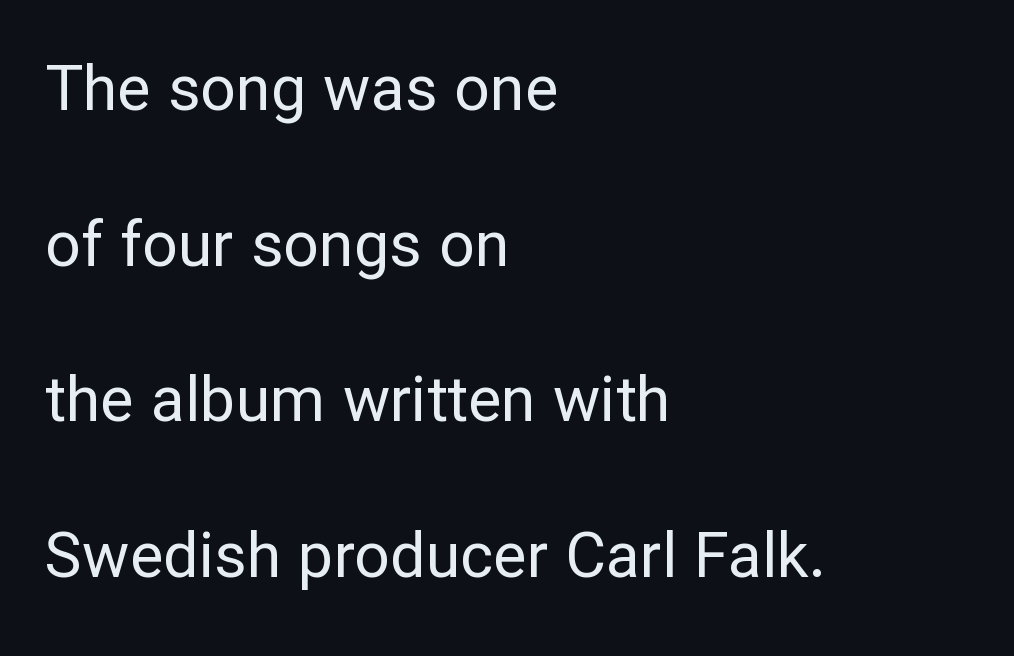
The image shows 63 px regular-weight sans-serif type, upright; set left-aligned, loose line spacing (2.47x), normal letter spacing, not underlined; low stroke contrast and a medium x-height.
